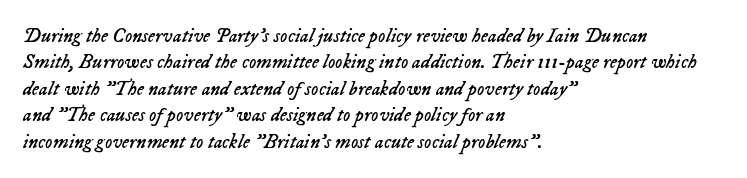
In terms of letterspacing, this is plain default setting. The words here are not underlined. A quiet, ordinary-to-light weight characterises the typeface. Horizontal bands of white between lines are of average thickness.
